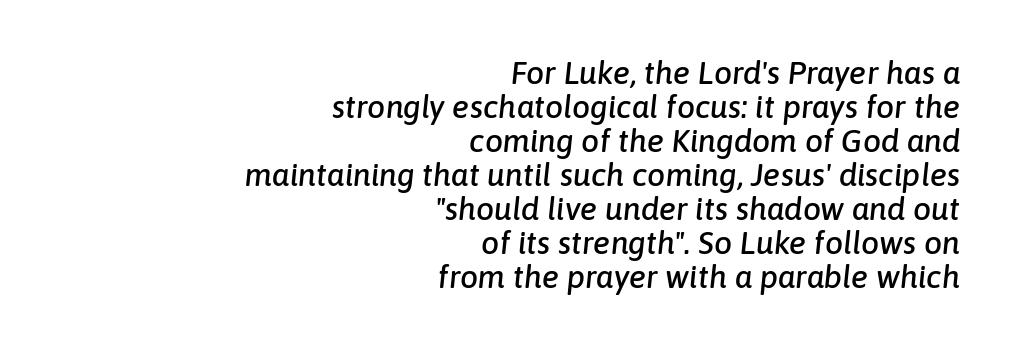
Q: Is the text italic (slanted)? A: Yes, it leans right by about 6 degrees.
Q: Is the text underlined? A: No.
Q: How is the paragraph aligned? A: Right-aligned.
Q: Is the spacing between letters normal or unusually wide? A: Normal.
Q: Is the spacing between lines tight, normal or loose? A: Tight.
Q: Width (condensed, normal, or wide)? A: Normal.
Q: Stroke contrast? A: Low.
Q: x-height? A: Medium.
Q: Monospaced? A: No.
